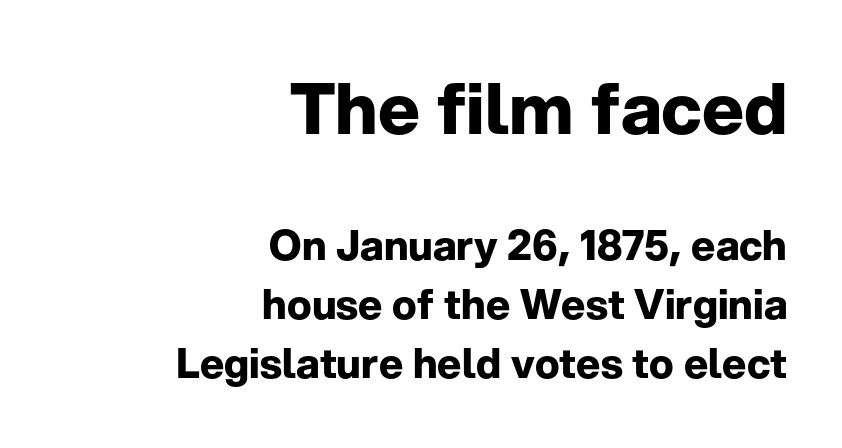
Q: Is the text bold? A: Yes.
Q: Is the text italic (slanted)? A: No, it is upright.
Q: Is the typeface a serif or a sans-serif typeface? A: Sans-serif.
Q: Is the text underlined? A: No.
Q: How is the paragraph aligned? A: Right-aligned.
Q: Is the spacing between letters normal or unusually wide? A: Normal.
Q: Is the spacing between lines tight, normal or loose? A: Normal.
Q: Which block of text is set in a larger size, the first (top) or the second (bottom)? A: The first (top) one.
Q: Width (condensed, normal, or wide)? A: Normal.
Q: Stroke contrast? A: Low.
Q: x-height? A: Medium.
Q: Monospaced? A: No.
